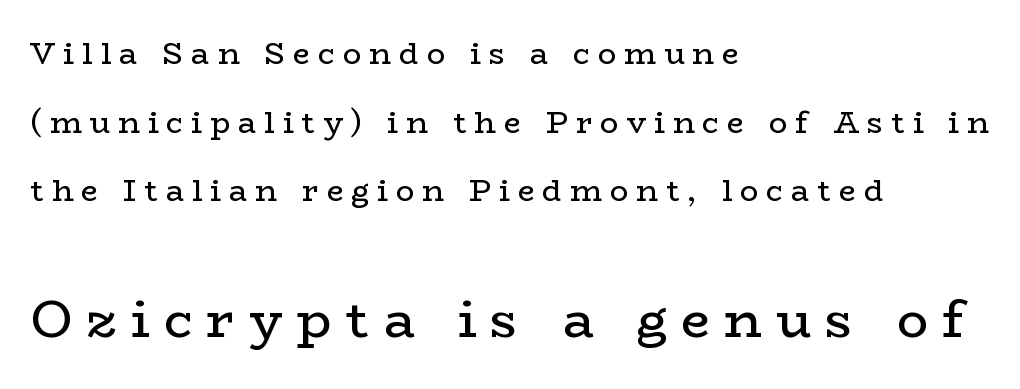
{"serif": "yes", "italic": "no", "bold": "no", "weight": "regular", "width": "wide", "stroke_contrast": "low", "x_height": "medium", "monospaced": "no", "underline": "no", "align": "left", "line_spacing": "loose", "line_spacing_ratio": 2.29, "letter_spacing": "wide", "letter_spacing_em": 0.27, "larger_block": "second", "size_ratio": 1.73, "glyph_px": 52}
